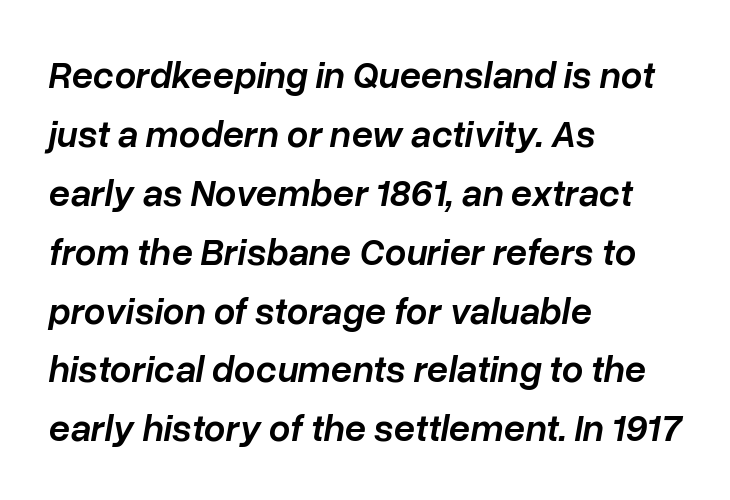
The image shows 38 px semibold type, italic (leaning right); set left-aligned, normal line spacing (1.55x), normal letter spacing, not underlined; low stroke contrast and a medium x-height.
